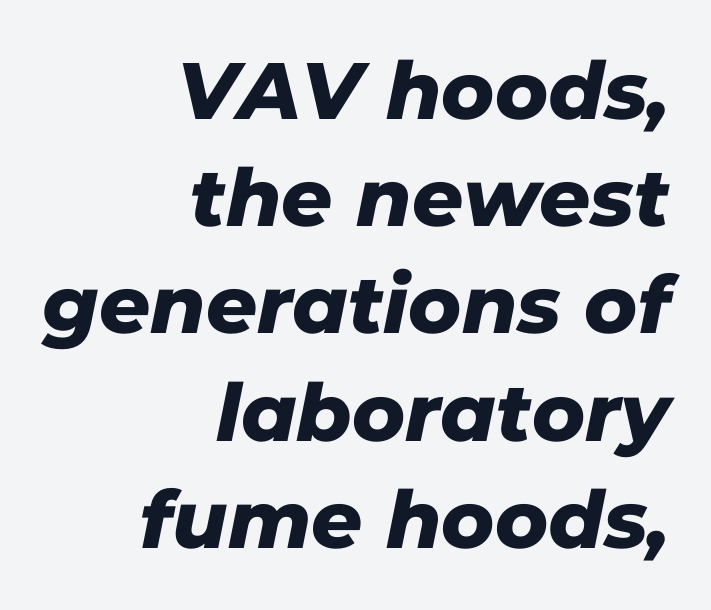
{"serif": "no", "width": "normal", "stroke_contrast": "low", "x_height": "medium", "monospaced": "no", "underline": "no", "align": "right", "line_spacing": "normal", "line_spacing_ratio": 1.34, "letter_spacing": "normal", "letter_spacing_em": 0.0, "glyph_px": 80}
